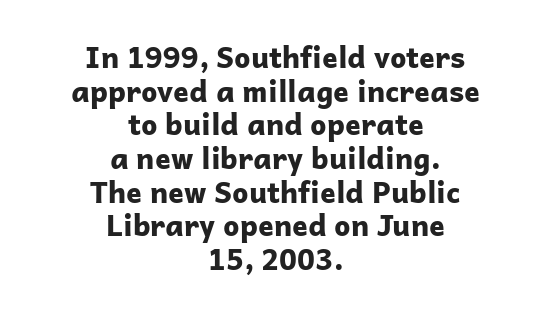
{"serif": "no", "italic": "no", "bold": "yes", "weight": "bold", "width": "normal", "stroke_contrast": "low", "x_height": "medium", "monospaced": "no", "underline": "no", "align": "center", "line_spacing_ratio": 1.16, "letter_spacing": "normal", "letter_spacing_em": 0.0, "glyph_px": 29}
